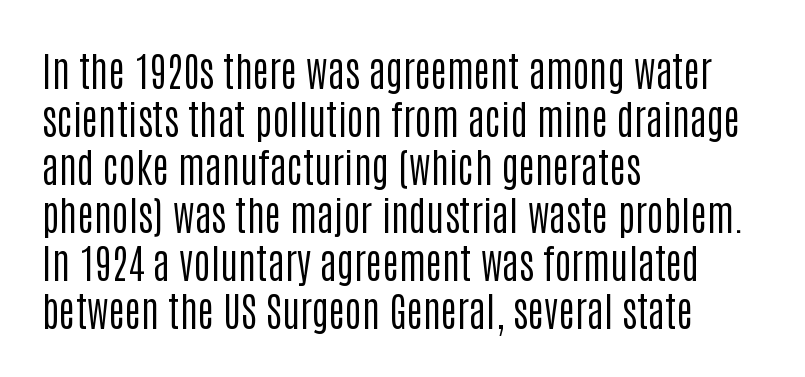
The image shows 40 px regular-weight, condensed sans-serif type, upright; set left-aligned, line spacing 1.2x, normal letter spacing, not underlined; low stroke contrast and a large x-height.
